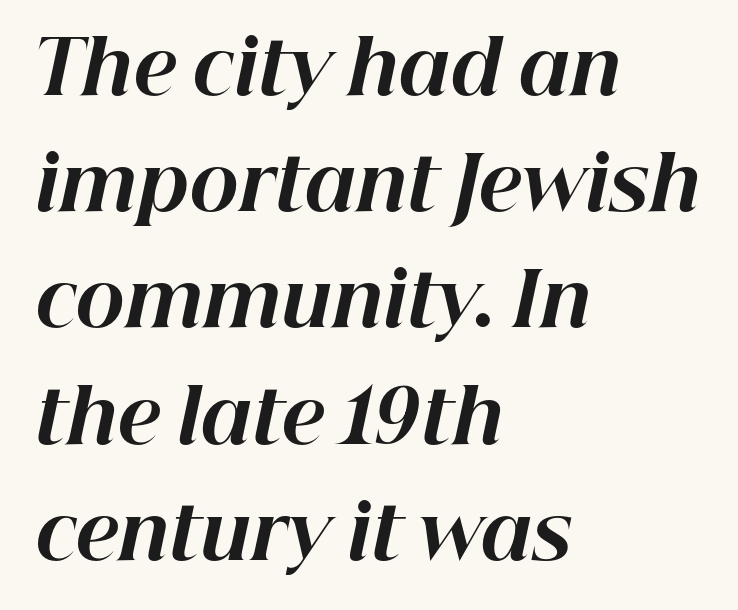
The image shows 74 px bold type, italic (leaning right); set left-aligned, normal line spacing (1.57x), normal letter spacing, not underlined; high stroke contrast and a medium x-height.
